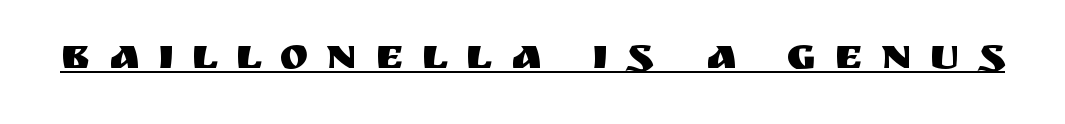
{"serif": "no", "italic": "no", "width": "normal", "stroke_contrast": "medium", "x_height": "large", "monospaced": "no", "underline": "yes", "letter_spacing": "wide", "letter_spacing_em": 0.42, "glyph_px": 43}
